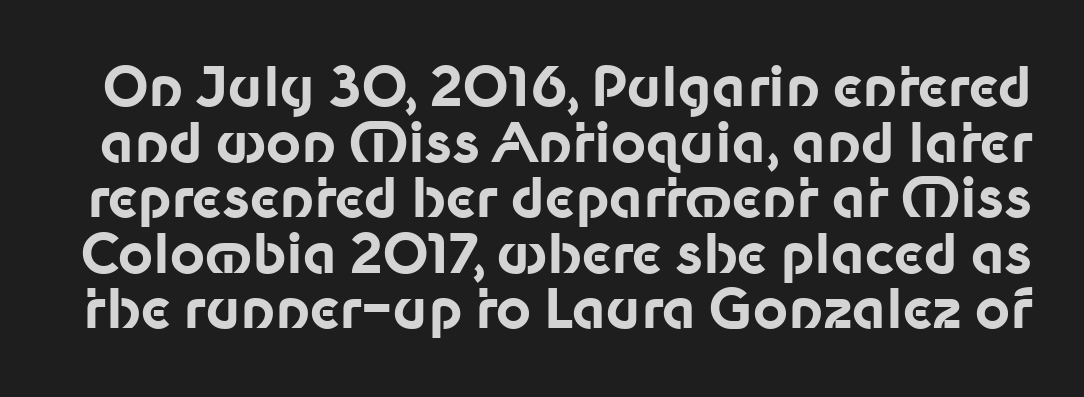
{"serif": "no", "italic": "no", "bold": "yes", "weight": "bold", "width": "normal", "stroke_contrast": "low", "x_height": "medium", "monospaced": "no", "underline": "no", "line_spacing": "tight", "line_spacing_ratio": 1.03, "letter_spacing": "normal", "letter_spacing_em": 0.0, "glyph_px": 54}
